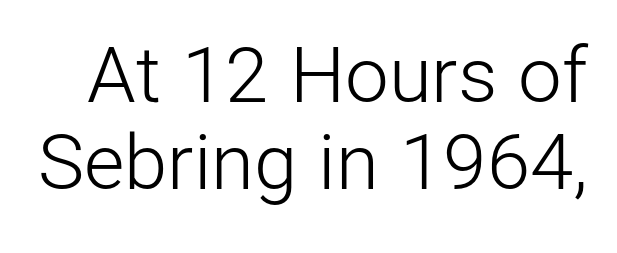
Q: Is the text bold? A: No.
Q: Is the text italic (slanted)? A: No, it is upright.
Q: Is the typeface a serif or a sans-serif typeface? A: Sans-serif.
Q: Is the text underlined? A: No.
Q: Is the spacing between letters normal or unusually wide? A: Normal.
Q: Is the spacing between lines tight, normal or loose? A: Tight.
Q: Width (condensed, normal, or wide)? A: Normal.
Q: Stroke contrast? A: Low.
Q: x-height? A: Medium.
Q: Monospaced? A: No.
